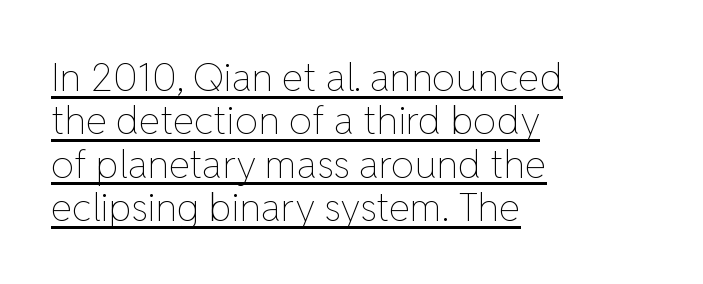
{"italic": "no", "bold": "no", "weight": "thin", "width": "normal", "stroke_contrast": "low", "x_height": "medium", "monospaced": "no", "underline": "yes", "align": "left", "line_spacing": "tight", "line_spacing_ratio": 1.11, "letter_spacing": "normal", "letter_spacing_em": 0.0, "glyph_px": 39}
